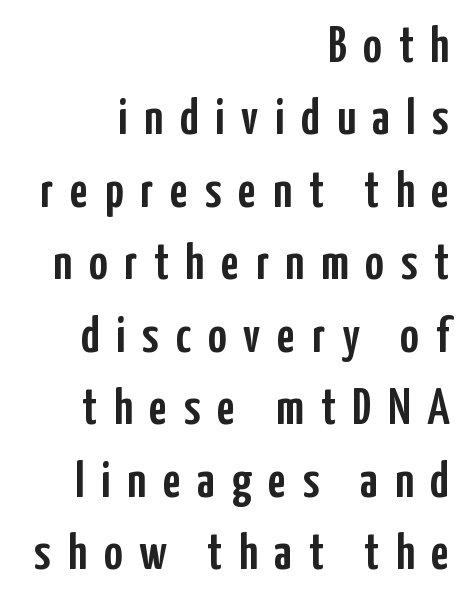
Q: Is the text italic (slanted)? A: No, it is upright.
Q: Is the typeface a serif or a sans-serif typeface? A: Sans-serif.
Q: Is the text underlined? A: No.
Q: How is the paragraph aligned? A: Right-aligned.
Q: Is the spacing between letters normal or unusually wide? A: Unusually wide.
Q: Is the spacing between lines tight, normal or loose? A: Normal.
Q: Width (condensed, normal, or wide)? A: Condensed.
Q: Stroke contrast? A: Low.
Q: x-height? A: Medium.
Q: Monospaced? A: No.
